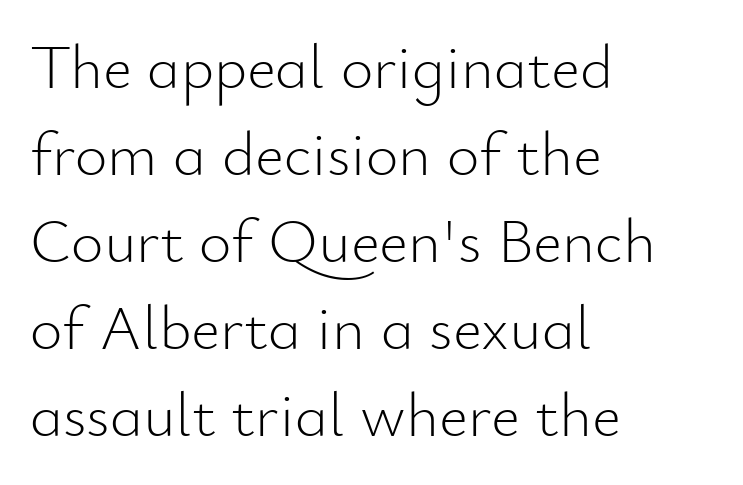
The image shows 63 px light sans-serif type, upright; set left-aligned, normal line spacing (1.38x), normal letter spacing, not underlined; low stroke contrast and a small x-height.
